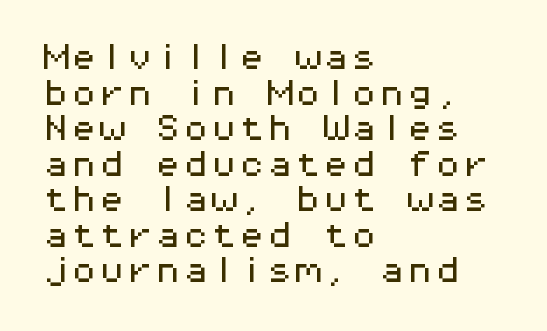
The image shows 28 px wide sans-serif type, upright, monospaced; set left-aligned, normal line spacing (1.27x), normal letter spacing, not underlined; medium stroke contrast and a medium x-height.
